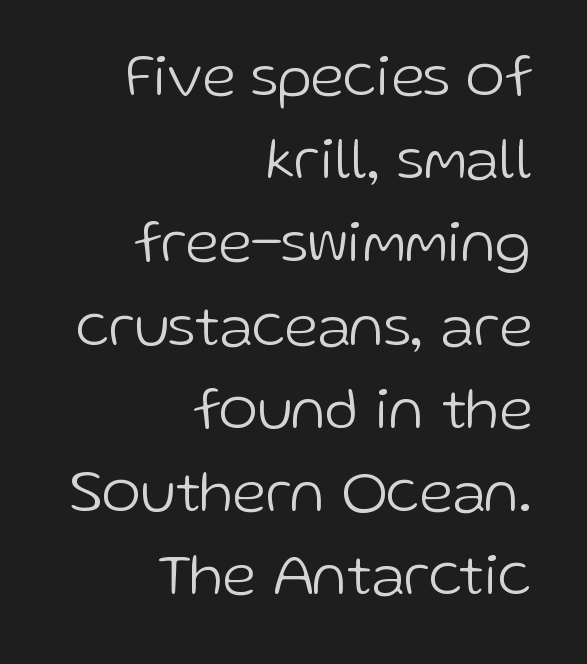
The image shows 59 px light sans-serif type, upright; set right-aligned, normal line spacing (1.41x), normal letter spacing, not underlined; low stroke contrast and a medium x-height.
